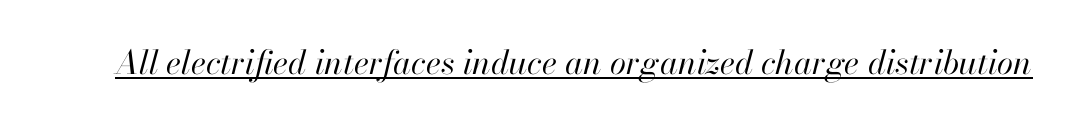
{"italic": "yes", "lean": "right", "slant_degrees": 13, "bold": "no", "weight": "regular", "width": "normal", "stroke_contrast": "high", "x_height": "small", "monospaced": "no", "underline": "yes", "letter_spacing": "normal", "letter_spacing_em": 0.0, "glyph_px": 33}
